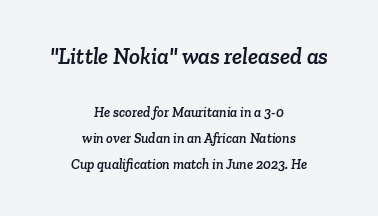
Honestly, there is no underline to notice here at all. Each word holds together tightly as a unit, with standard inter-letter gaps. Teacher's note: observe the equal gaps on both sides — that is centered alignment. Top chunk: large. Bottom chunk: small.
